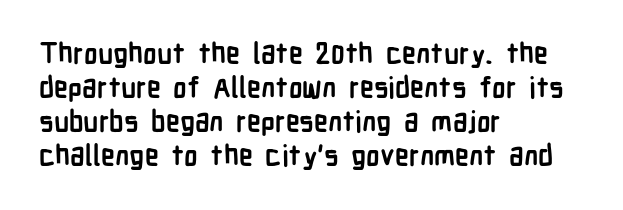
Q: Is the text bold? A: Yes.
Q: Is the text italic (slanted)? A: No, it is upright.
Q: Is the typeface a serif or a sans-serif typeface? A: Sans-serif.
Q: Is the text underlined? A: No.
Q: How is the paragraph aligned? A: Left-aligned.
Q: Is the spacing between letters normal or unusually wide? A: Normal.
Q: Width (condensed, normal, or wide)? A: Condensed.
Q: Stroke contrast? A: Low.
Q: x-height? A: Medium.
Q: Monospaced? A: No.
